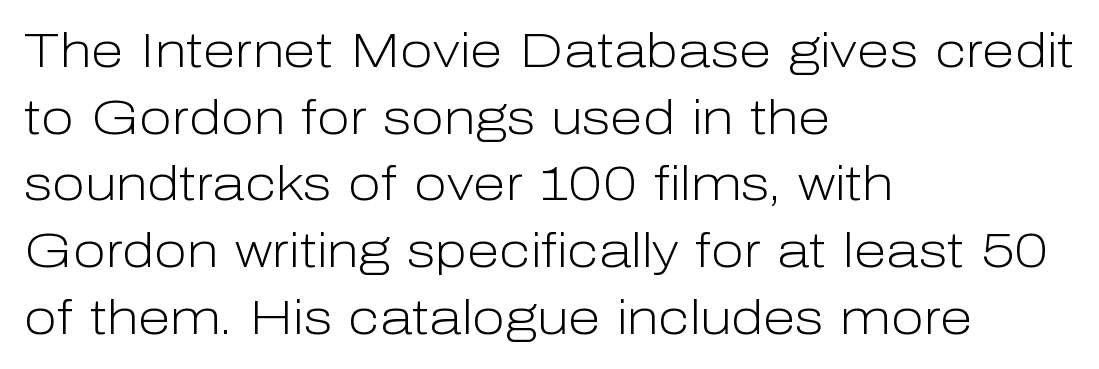
Examine the stroke ends and you'll find no serifs. Notice how the stems are strictly vertical — no italics here. The zone under the glyphs is completely vacant. The strokes are not fattened; the text isn't bold. The rendering anchors every line to the left-hand side.
